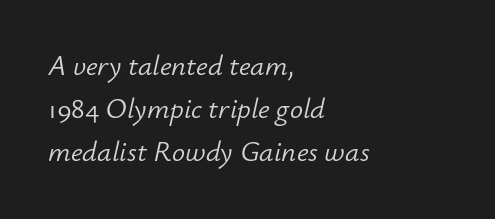
The text block is weighted toward the left margin, trailing off unevenly rightward. The gap between lines stays unmarked. The passage shown is typed in a proportional face where columns would drift. A typesetter would call this zero additional tracking. An italicized treatment has been applied to the whole sample.
